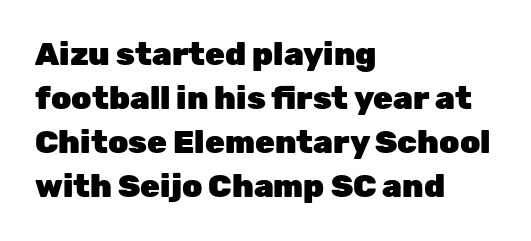
The image shows 32 px heavy sans-serif type, upright; set left-aligned, normal line spacing (1.38x), normal letter spacing, not underlined; low stroke contrast and a medium x-height.
